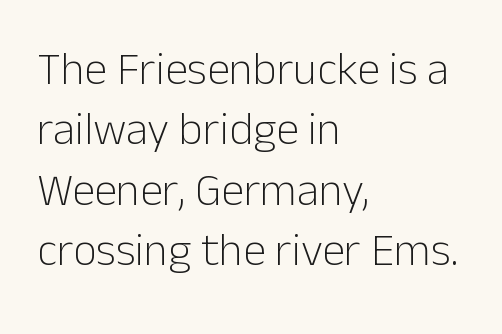
{"serif": "no", "italic": "no", "bold": "no", "weight": "light", "width": "normal", "stroke_contrast": "low", "x_height": "medium", "monospaced": "no", "underline": "no", "align": "left", "line_spacing": "normal", "line_spacing_ratio": 1.31, "letter_spacing": "normal", "letter_spacing_em": 0.0, "glyph_px": 46}
